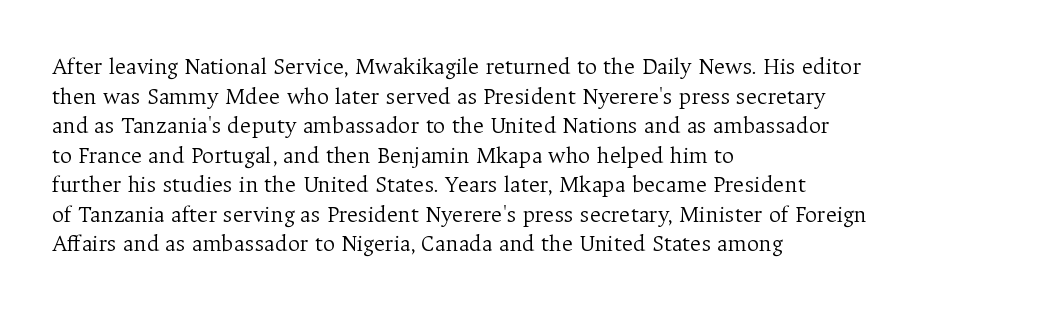
{"italic": "no", "bold": "no", "underline": "no", "align": "left", "line_spacing_ratio": 1.23, "letter_spacing": "normal", "letter_spacing_em": 0.0, "glyph_px": 24}
